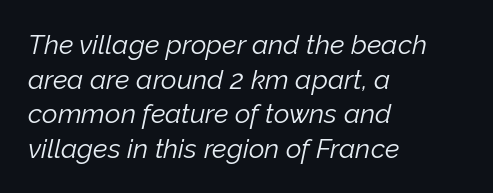
This is oblique type, the kind used for emphasis or titles. Each line starts at the same left margin while the right side varies. A typesetter would call this leading conventional body-copy spacing. Decoration check: the copy has no underline. Caption: face not bold, strokes unweighted. Caption: standard tracking, unaltered.
